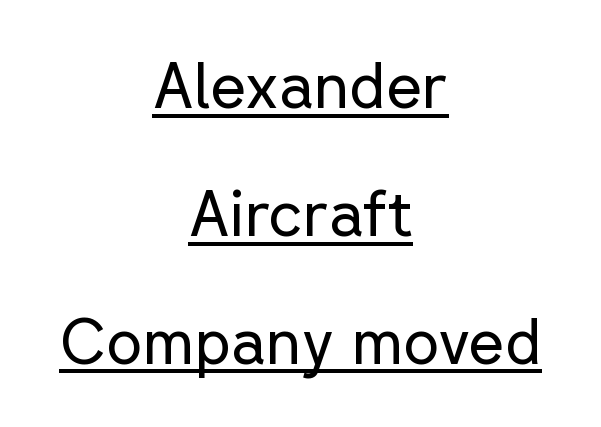
Q: Is the text bold? A: No.
Q: Is the text italic (slanted)? A: No, it is upright.
Q: Is the typeface a serif or a sans-serif typeface? A: Sans-serif.
Q: Is the text underlined? A: Yes.
Q: How is the paragraph aligned? A: Centered.
Q: Is the spacing between letters normal or unusually wide? A: Normal.
Q: Is the spacing between lines tight, normal or loose? A: Loose.
Q: Width (condensed, normal, or wide)? A: Normal.
Q: Stroke contrast? A: Low.
Q: x-height? A: Medium.
Q: Monospaced? A: No.
